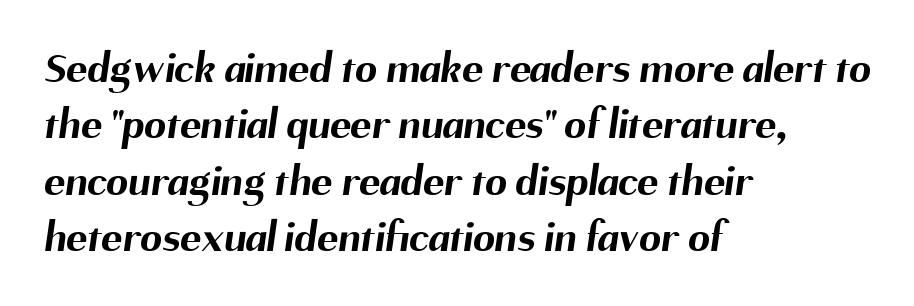
These lines are rendered in a variable-pitch font. The glyphs in this specimen are sans serif. Descender tails drop into unmarked territory. Spacing between characters is what you'd get straight out of the box.
